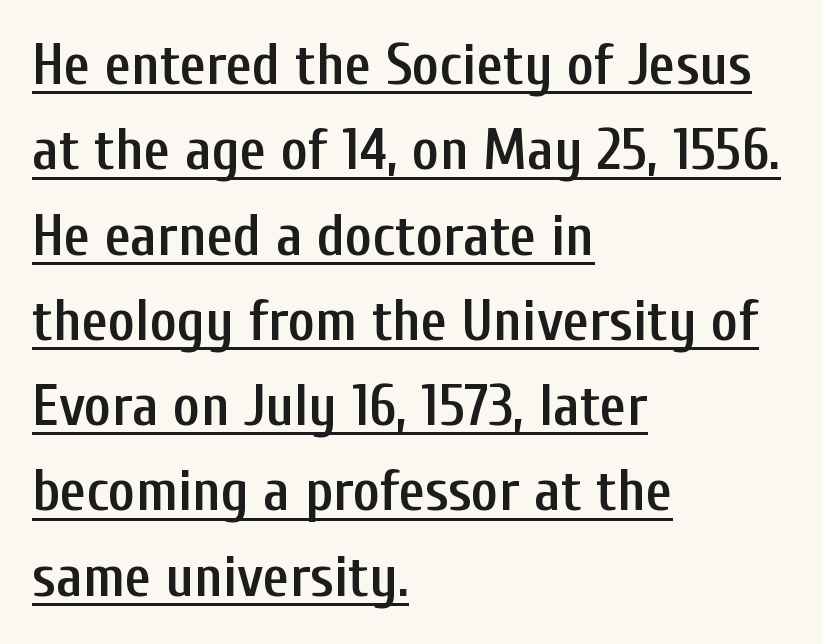
Stroke thickness is moderately raised; the sample reads as semibold. Is there much room between lines? A standard amount, neither cramped nor airy. You could call the tracking neutral — neither tight nor loose. Ordinary non-slanted type is in use. Alignment: flush left. The characters display no serif detailing; their extremities are plain.
